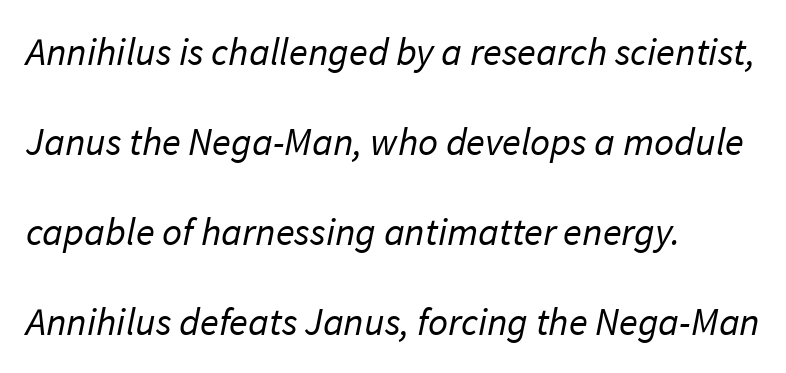
Q: Is the text bold? A: No.
Q: Is the typeface a serif or a sans-serif typeface? A: Sans-serif.
Q: Is the text underlined? A: No.
Q: How is the paragraph aligned? A: Left-aligned.
Q: Is the spacing between letters normal or unusually wide? A: Normal.
Q: Is the spacing between lines tight, normal or loose? A: Loose.
Q: Width (condensed, normal, or wide)? A: Normal.
Q: Stroke contrast? A: Low.
Q: x-height? A: Medium.
Q: Monospaced? A: No.
